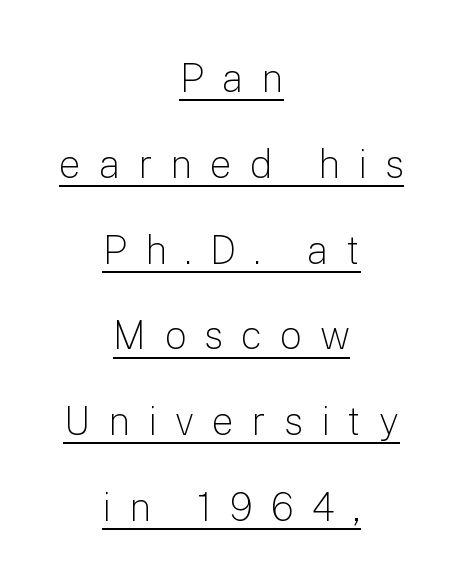
{"serif": "no", "italic": "no", "bold": "no", "weight": "light", "width": "normal", "stroke_contrast": "low", "x_height": "medium", "monospaced": "no", "underline": "yes", "align": "center", "line_spacing": "loose", "line_spacing_ratio": 2.2, "letter_spacing": "wide", "letter_spacing_em": 0.46, "glyph_px": 39}
